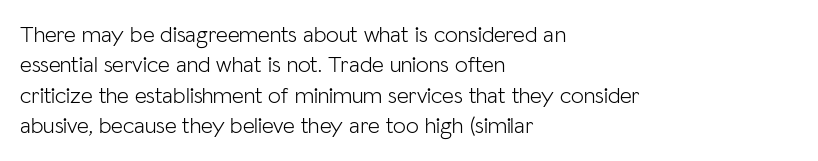
Q: Is the text bold? A: No.
Q: Is the text italic (slanted)? A: No, it is upright.
Q: Is the text underlined? A: No.
Q: How is the paragraph aligned? A: Left-aligned.
Q: Is the spacing between letters normal or unusually wide? A: Normal.
Q: Is the spacing between lines tight, normal or loose? A: Normal.
